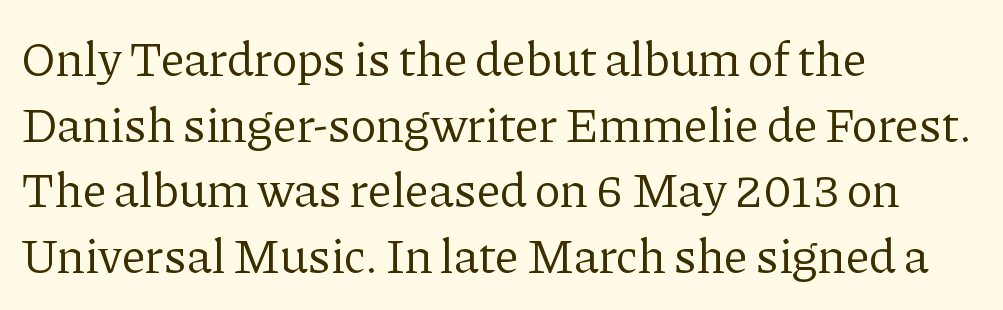
Font category for this specimen: serif. The font's upright variant was chosen for this text. Letters rest on an invisible, unmarked baseline. The weight tops out at a normal text grade.
